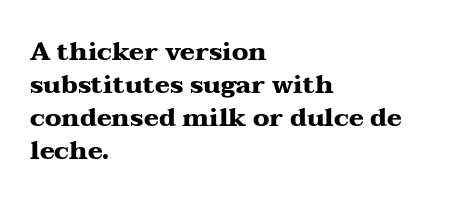
{"italic": "no", "bold": "yes", "underline": "no", "align": "left", "line_spacing": "normal", "line_spacing_ratio": 1.32, "letter_spacing": "normal", "letter_spacing_em": 0.0, "glyph_px": 25}
